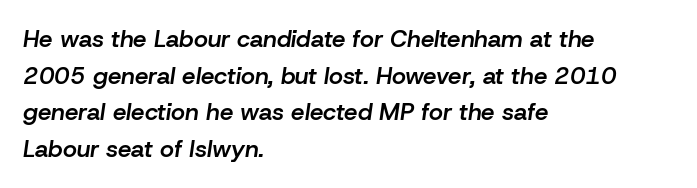
Q: Is the text bold? A: Semi-bold.
Q: Is the text italic (slanted)? A: Yes, it leans right by about 8 degrees.
Q: Is the text underlined? A: No.
Q: How is the paragraph aligned? A: Left-aligned.
Q: Is the spacing between letters normal or unusually wide? A: Normal.
Q: Is the spacing between lines tight, normal or loose? A: Normal.
